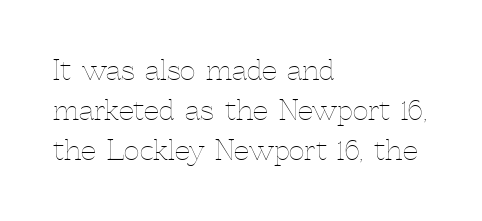
The image shows 27 px text type, upright; set left-aligned, normal line spacing (1.48x), normal letter spacing, not underlined.
